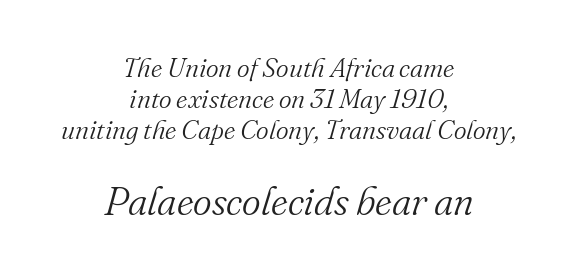
The image shows 40 px light serif type, italic (leaning right); set centered, tight line spacing (1.15x), normal letter spacing, not underlined; the second (bottom) block is 1.48x larger; medium stroke contrast and a small x-height.
